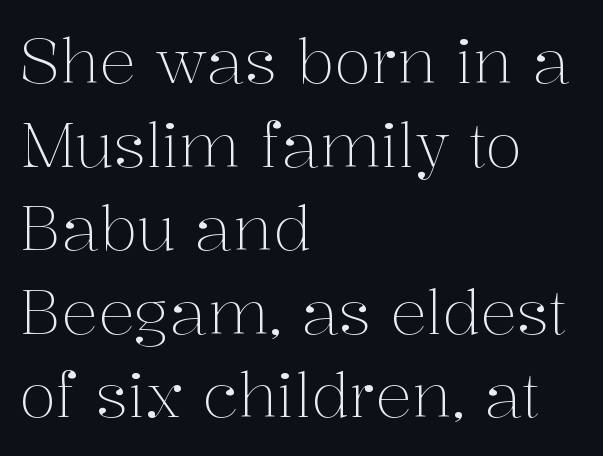
Q: Is the text bold? A: No.
Q: Is the text italic (slanted)? A: No, it is upright.
Q: Is the typeface a serif or a sans-serif typeface? A: Serif.
Q: Is the text underlined? A: No.
Q: How is the paragraph aligned? A: Left-aligned.
Q: Is the spacing between letters normal or unusually wide? A: Normal.
Q: Is the spacing between lines tight, normal or loose? A: Normal.
Q: Width (condensed, normal, or wide)? A: Normal.
Q: Stroke contrast? A: Medium.
Q: x-height? A: Medium.
Q: Monospaced? A: No.
